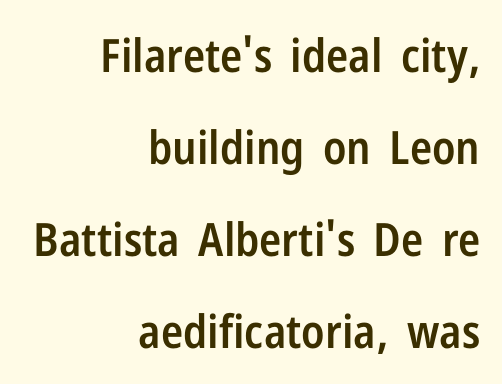
The image shows 46 px semibold, condensed sans-serif type, upright; set right-aligned, loose line spacing (2.0x), normal letter spacing, not underlined; low stroke contrast and a medium x-height.
